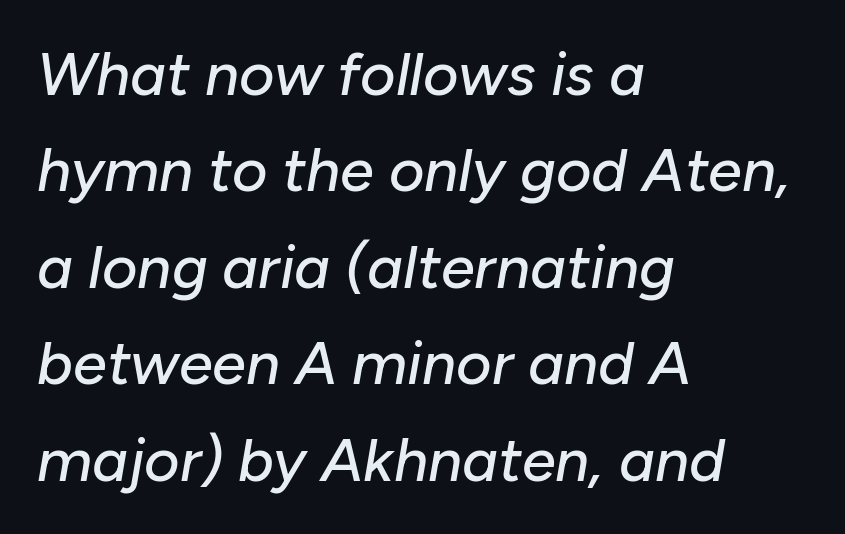
{"italic": "yes", "lean": "right", "slant_degrees": 10, "width": "normal", "stroke_contrast": "low", "x_height": "medium", "monospaced": "no", "underline": "no", "align": "left", "line_spacing": "normal", "line_spacing_ratio": 1.58, "letter_spacing": "normal", "letter_spacing_em": 0.0, "glyph_px": 61}
